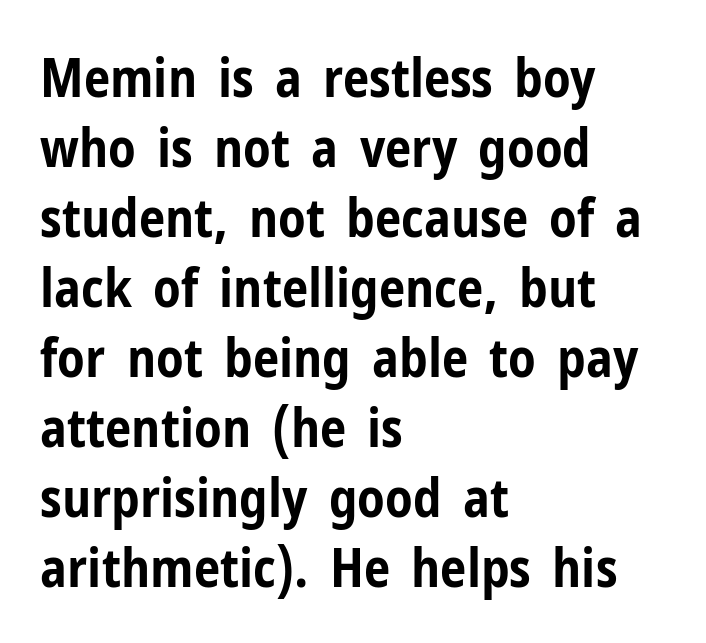
Designer's note — italics off, roman on. Whoever set this chose a conventional vertical rhythm. Here the designer chose a conventional face with non-uniform glyph widths. This rendering features lettering with no underline. Does the type have serifs? No, each stem ends abruptly.
